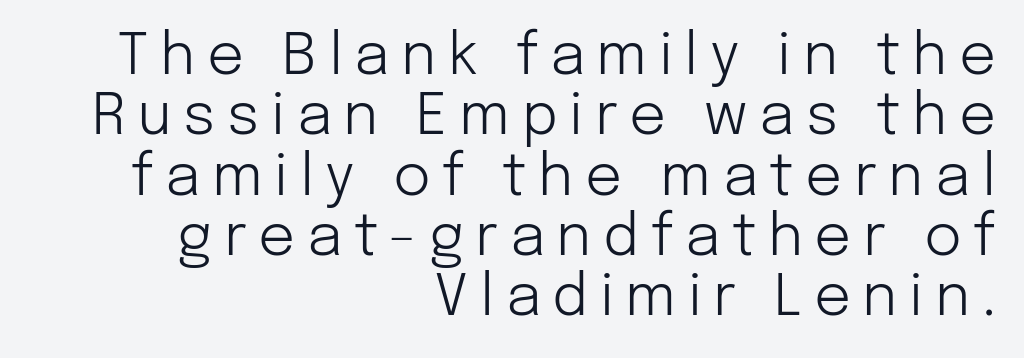
The image shows 58 px light sans-serif type, upright; set right-aligned, tight line spacing (1.04x), unusually wide letter spacing (+0.2 em), not underlined; low stroke contrast and a medium x-height.
